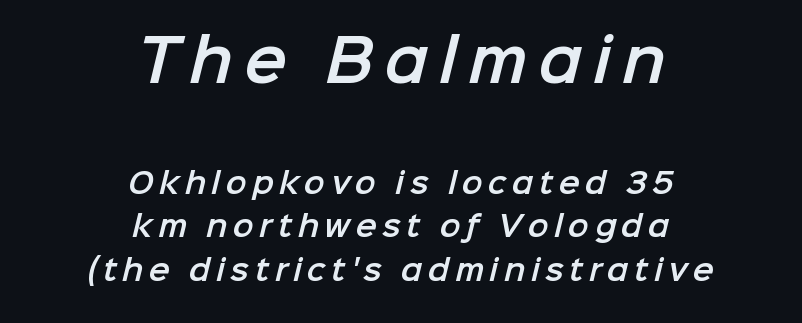
Q: Is the typeface a serif or a sans-serif typeface? A: Sans-serif.
Q: Is the text underlined? A: No.
Q: How is the paragraph aligned? A: Centered.
Q: Is the spacing between lines tight, normal or loose? A: Normal.
Q: Which block of text is set in a larger size, the first (top) or the second (bottom)? A: The first (top) one.
Q: Width (condensed, normal, or wide)? A: Normal.
Q: Stroke contrast? A: Low.
Q: x-height? A: Medium.
Q: Monospaced? A: No.
